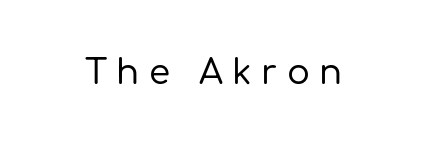
{"serif": "no", "italic": "no", "width": "normal", "stroke_contrast": "low", "x_height": "medium", "monospaced": "no", "underline": "no", "letter_spacing": "wide", "letter_spacing_em": 0.28, "glyph_px": 34}
